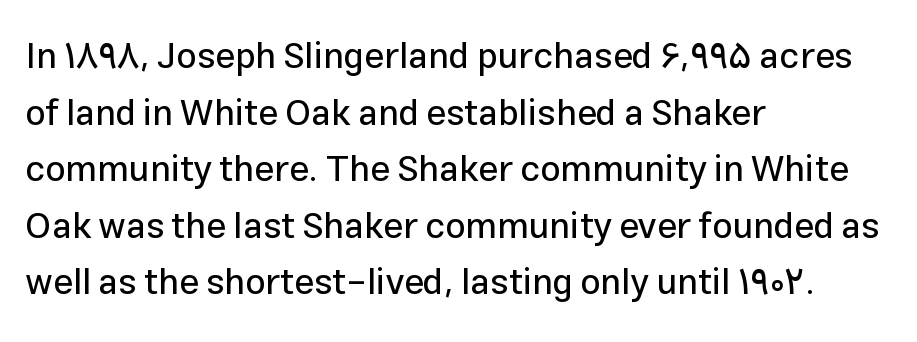
{"serif": "no", "italic": "no", "width": "normal", "stroke_contrast": "low", "x_height": "medium", "monospaced": "no", "underline": "no", "align": "left", "line_spacing": "normal", "line_spacing_ratio": 1.57, "letter_spacing": "normal", "letter_spacing_em": 0.0, "glyph_px": 36}
